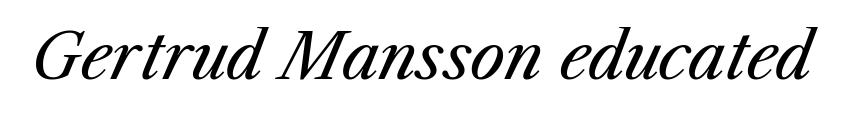
{"italic": "yes", "lean": "right", "slant_degrees": 23, "bold": "no", "weight": "regular", "width": "normal", "stroke_contrast": "medium", "x_height": "medium", "monospaced": "no", "underline": "no", "letter_spacing": "normal", "letter_spacing_em": 0.0, "glyph_px": 63}
